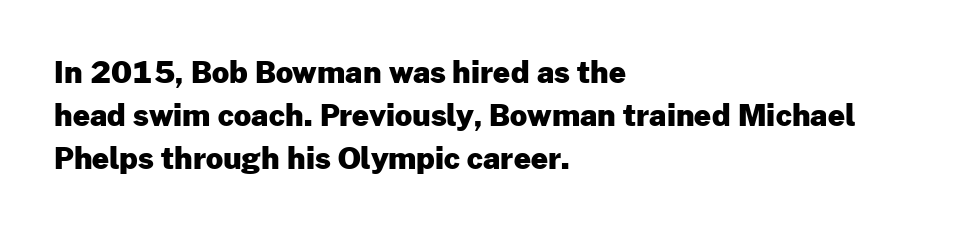
{"serif": "no", "italic": "no", "bold": "yes", "weight": "heavy", "width": "normal", "stroke_contrast": "low", "x_height": "medium", "monospaced": "no", "underline": "no", "align": "left", "line_spacing": "normal", "line_spacing_ratio": 1.43, "letter_spacing": "normal", "letter_spacing_em": 0.0, "glyph_px": 30}
